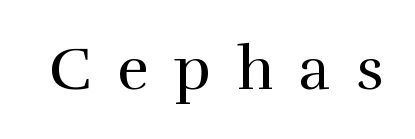
Vertical strokes here are truly vertical. Here the designer chose a conventional face with non-uniform glyph widths. A serif font was chosen for this passage. Counters stay open thanks to moderate or lighter strokes.
